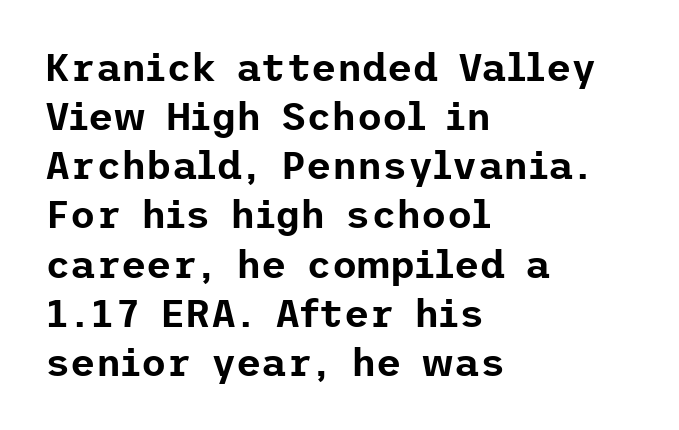
Q: Is the text italic (slanted)? A: No, it is upright.
Q: Is the typeface a serif or a sans-serif typeface? A: Sans-serif.
Q: Is the text underlined? A: No.
Q: How is the paragraph aligned? A: Left-aligned.
Q: Is the spacing between letters normal or unusually wide? A: Normal.
Q: Is the spacing between lines tight, normal or loose? A: Normal.
Q: Width (condensed, normal, or wide)? A: Normal.
Q: Stroke contrast? A: Low.
Q: x-height? A: Medium.
